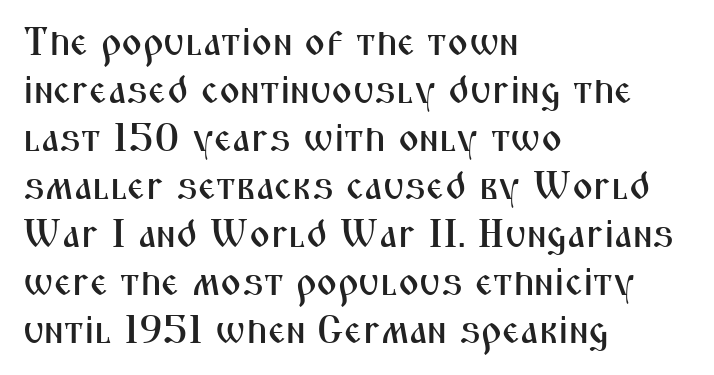
The image shows 40 px condensed sans-serif type, upright; set left-aligned, line spacing 1.2x, normal letter spacing, not underlined; medium stroke contrast and a medium x-height.
